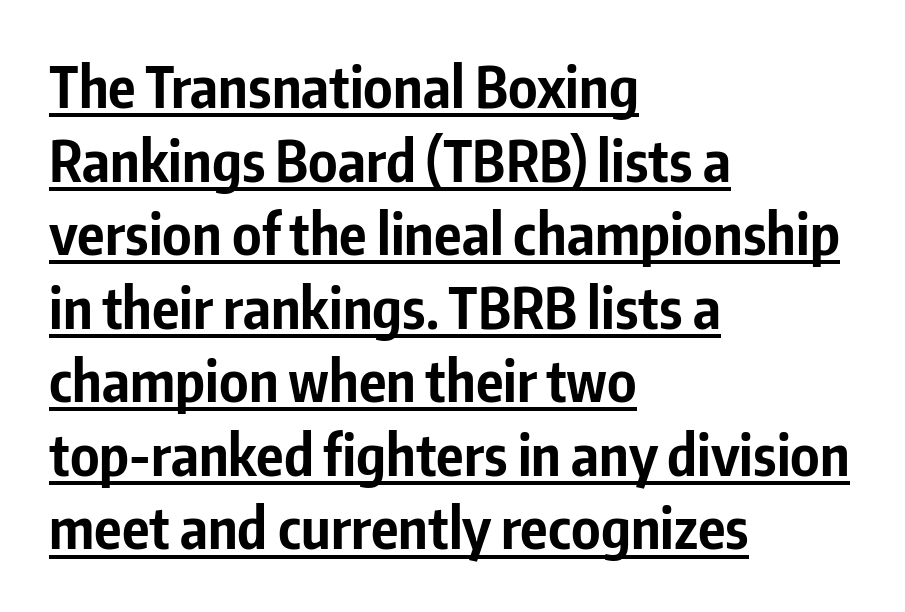
{"serif": "no", "italic": "no", "bold": "yes", "weight": "bold", "width": "condensed", "stroke_contrast": "low", "x_height": "medium", "monospaced": "no", "underline": "yes", "align": "left", "line_spacing": "normal", "line_spacing_ratio": 1.29, "letter_spacing": "normal", "letter_spacing_em": 0.0, "glyph_px": 57}
